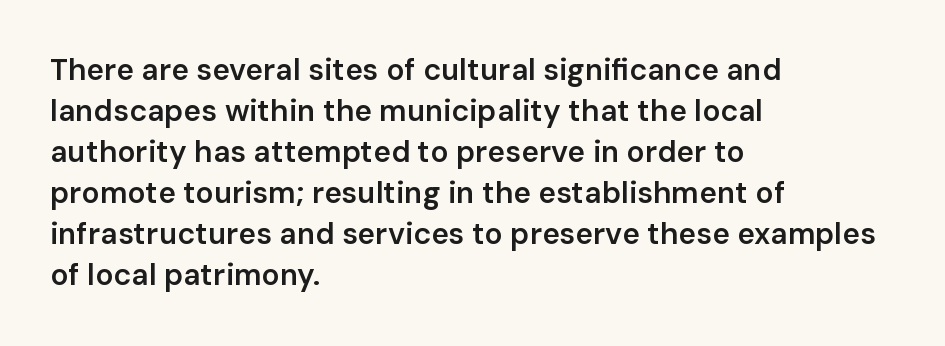
The image shows 30 px semibold sans-serif type, upright; set left-aligned, normal line spacing (1.37x), normal letter spacing, not underlined; low stroke contrast and a medium x-height.
